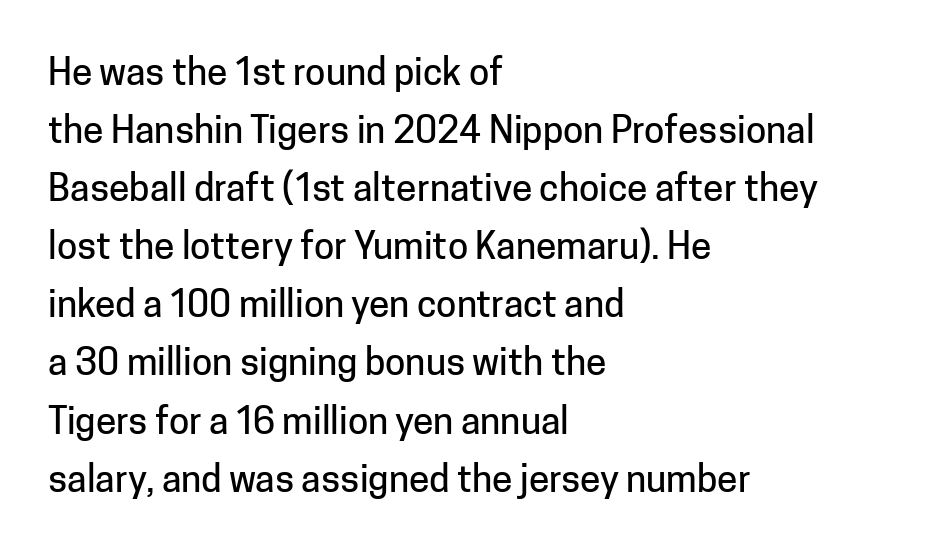
Q: Is the text italic (slanted)? A: No, it is upright.
Q: Is the typeface a serif or a sans-serif typeface? A: Sans-serif.
Q: Is the text underlined? A: No.
Q: How is the paragraph aligned? A: Left-aligned.
Q: Is the spacing between letters normal or unusually wide? A: Normal.
Q: Is the spacing between lines tight, normal or loose? A: Normal.
Q: Width (condensed, normal, or wide)? A: Normal.
Q: Stroke contrast? A: Low.
Q: x-height? A: Medium.
Q: Monospaced? A: No.
